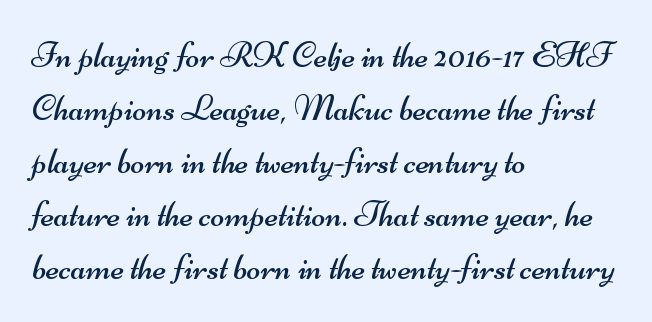
Q: Is the text bold? A: No.
Q: Is the typeface a serif or a sans-serif typeface? A: Sans-serif.
Q: Is the text underlined? A: No.
Q: How is the paragraph aligned? A: Left-aligned.
Q: Is the spacing between letters normal or unusually wide? A: Normal.
Q: Is the spacing between lines tight, normal or loose? A: Normal.
Q: Width (condensed, normal, or wide)? A: Wide.
Q: Stroke contrast? A: Medium.
Q: x-height? A: Small.
Q: Monospaced? A: No.
